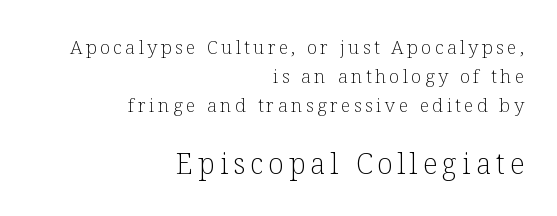
{"serif": "yes", "italic": "no", "bold": "no", "weight": "light", "width": "normal", "stroke_contrast": "low", "x_height": "medium", "monospaced": "no", "underline": "no", "align": "right", "line_spacing": "normal", "line_spacing_ratio": 1.52, "larger_block": "second", "size_ratio": 1.53, "glyph_px": 29}
